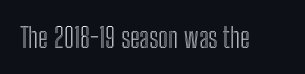
The image shows 28 px condensed type, upright; set normal letter spacing, not underlined; a medium x-height.
